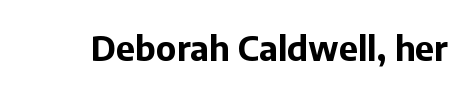
The letters advance in unequal steps, a hallmark of proportional type. The font's upright variant was chosen for this text. Every letter is thick-stroked: bold, no question. Decoration check: the copy has no underline.
